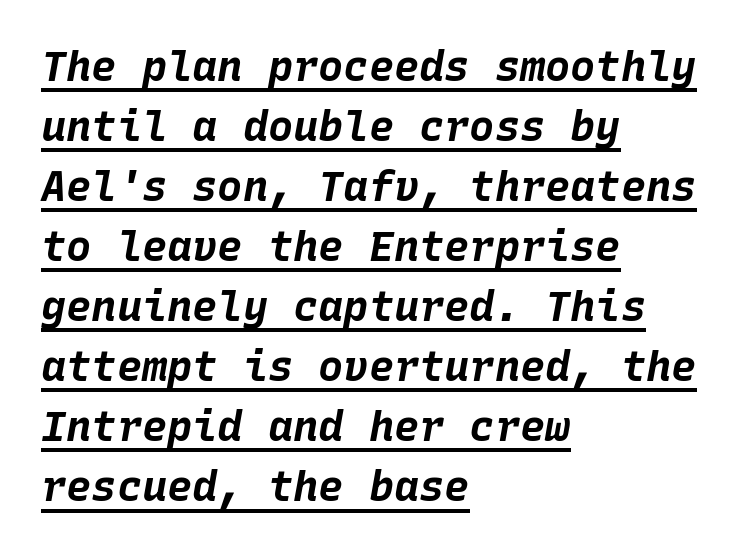
The image shows 42 px bold type, italic (leaning right), monospaced; set left-aligned, normal line spacing (1.43x), normal letter spacing, underlined; low stroke contrast and a large x-height.
